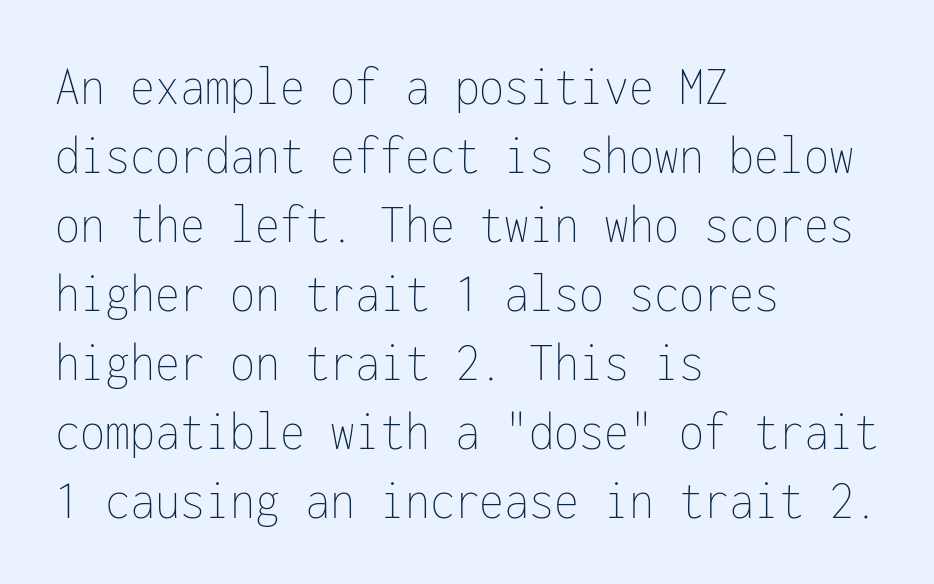
No heavy texture on the line: the type isn't bold. No word sits above an underline. Short note: letters normally spaced. Quick note: not italic, upright. A classic flush-left, rag-right setting is used for this passage. Is this a fixed-width face? Yes — each glyph sits in an identical cell.
